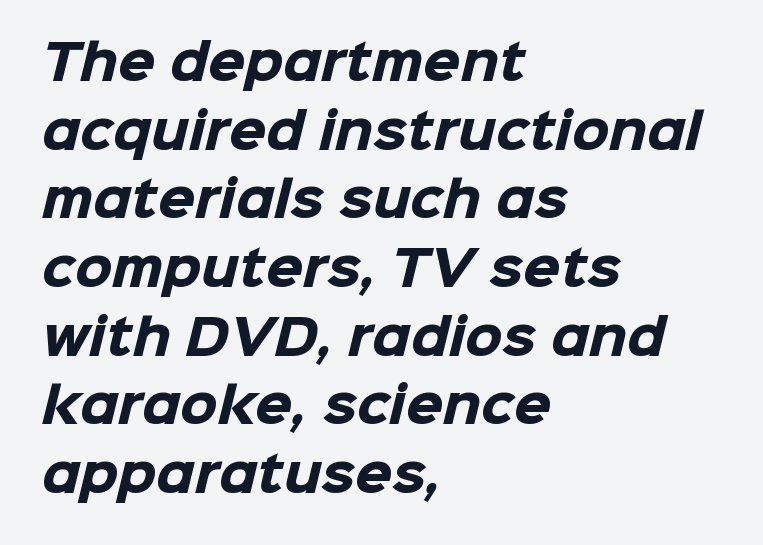
{"serif": "no", "bold": "yes", "weight": "heavy", "width": "normal", "stroke_contrast": "low", "x_height": "medium", "monospaced": "no", "underline": "no", "align": "left", "line_spacing": "normal", "line_spacing_ratio": 1.43, "letter_spacing": "normal", "letter_spacing_em": 0.0, "glyph_px": 48}
